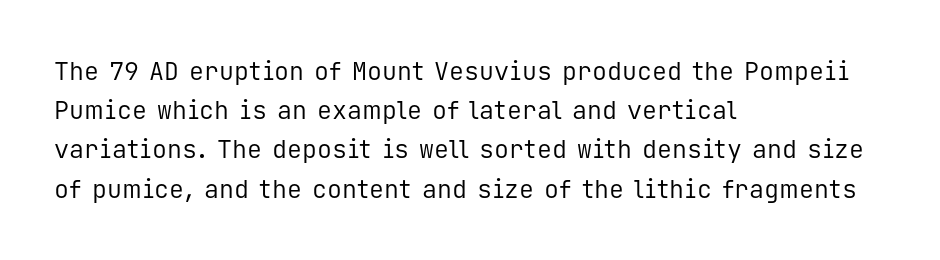
Q: Is the text bold? A: No.
Q: Is the text italic (slanted)? A: No, it is upright.
Q: Is the text underlined? A: No.
Q: How is the paragraph aligned? A: Left-aligned.
Q: Is the spacing between letters normal or unusually wide? A: Normal.
Q: Is the spacing between lines tight, normal or loose? A: Normal.
